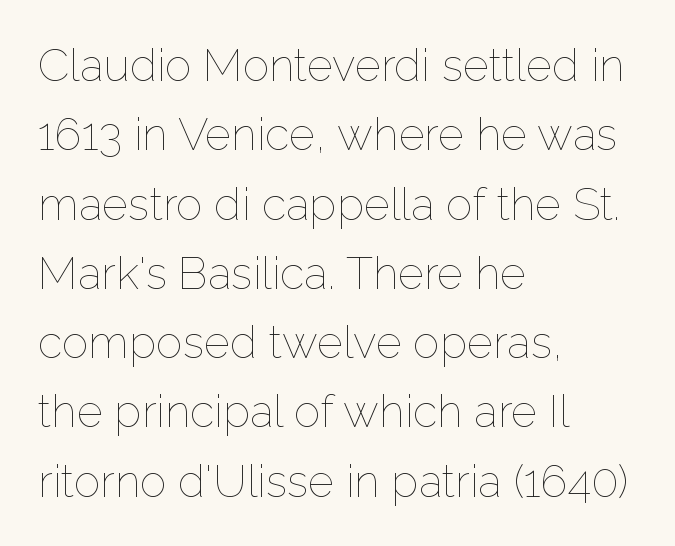
Leading: standard. The face used here is proportionally spaced, like ordinary book or web type. A classic flush-left, rag-right setting is used for this passage. Vertical strokes here are truly vertical. Type without underlining.
